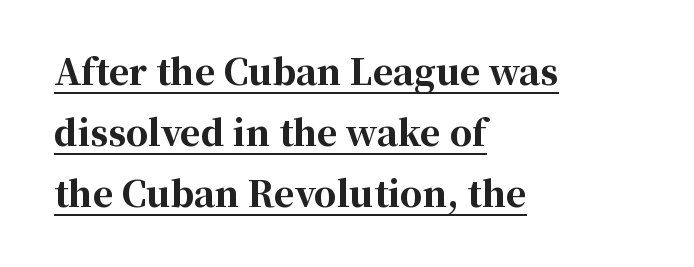
{"serif": "yes", "italic": "no", "bold": "yes", "weight": "bold", "width": "normal", "stroke_contrast": "high", "x_height": "medium", "monospaced": "no", "underline": "yes", "align": "left", "line_spacing_ratio": 1.75, "letter_spacing": "normal", "letter_spacing_em": 0.0, "glyph_px": 35}
